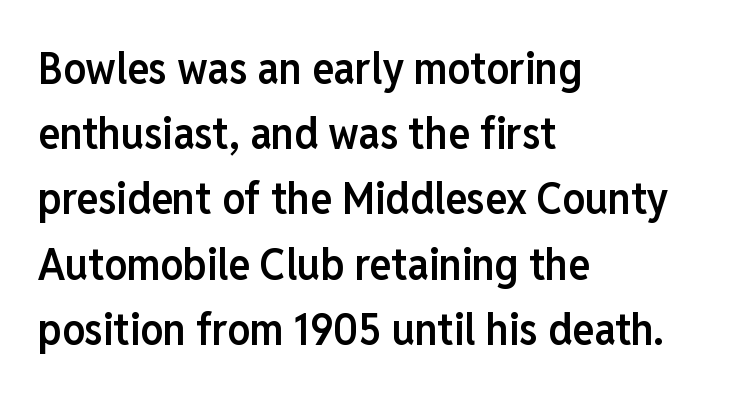
The image shows 45 px semibold, condensed sans-serif type, upright; set left-aligned, normal line spacing (1.45x), normal letter spacing, not underlined; low stroke contrast and a medium x-height.
